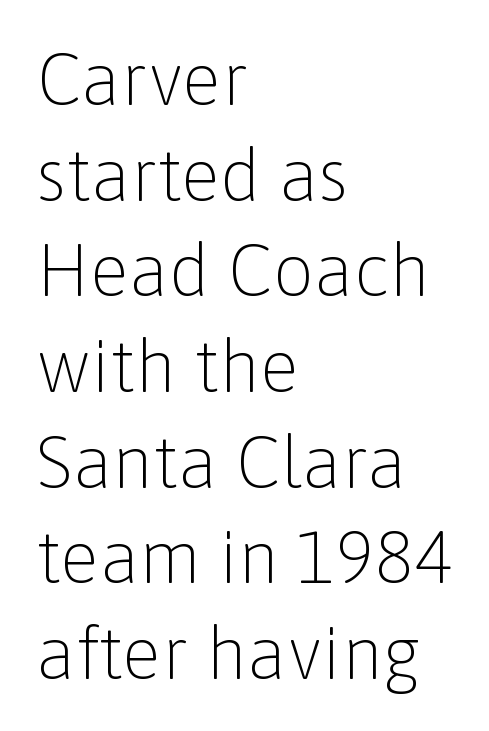
The image shows 73 px light sans-serif type, upright; set left-aligned, normal line spacing (1.31x), normal letter spacing, not underlined; low stroke contrast and a medium x-height.
